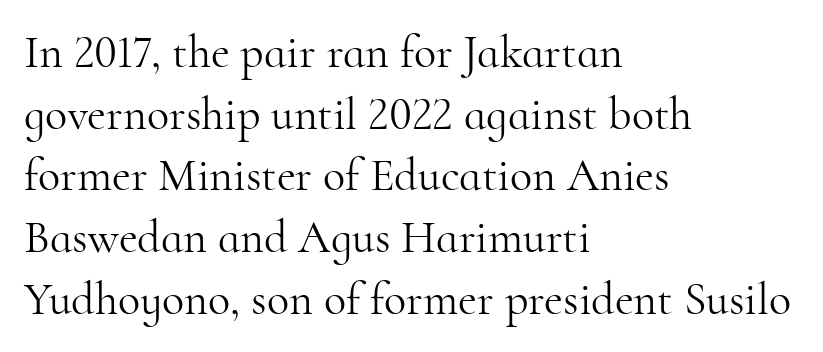
The image shows 46 px light serif type, upright; set left-aligned, normal line spacing (1.34x), normal letter spacing, not underlined; high stroke contrast and a small x-height.
